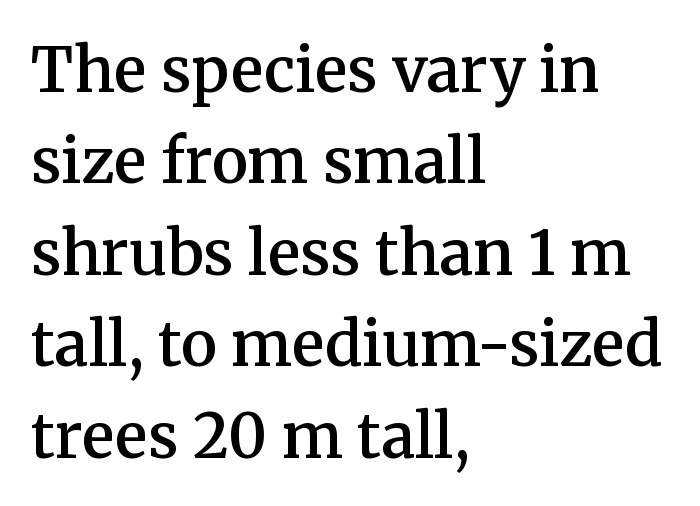
{"serif": "yes", "italic": "no", "bold": "semi", "weight": "semibold", "width": "normal", "stroke_contrast": "medium", "x_height": "medium", "monospaced": "no", "underline": "no", "align": "left", "line_spacing": "normal", "line_spacing_ratio": 1.5, "letter_spacing": "normal", "letter_spacing_em": 0.0, "glyph_px": 61}
